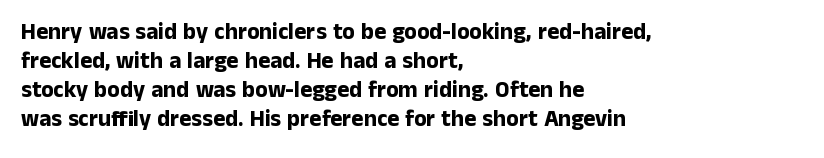
The image shows 23 px bold type, upright; set left-aligned, normal line spacing (1.26x), normal letter spacing, not underlined.
